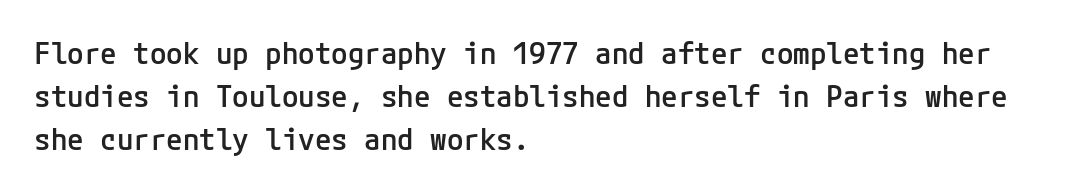
The image shows 30 px semibold sans-serif type, upright; set left-aligned, normal line spacing (1.43x), normal letter spacing, not underlined; low stroke contrast and a medium x-height.
